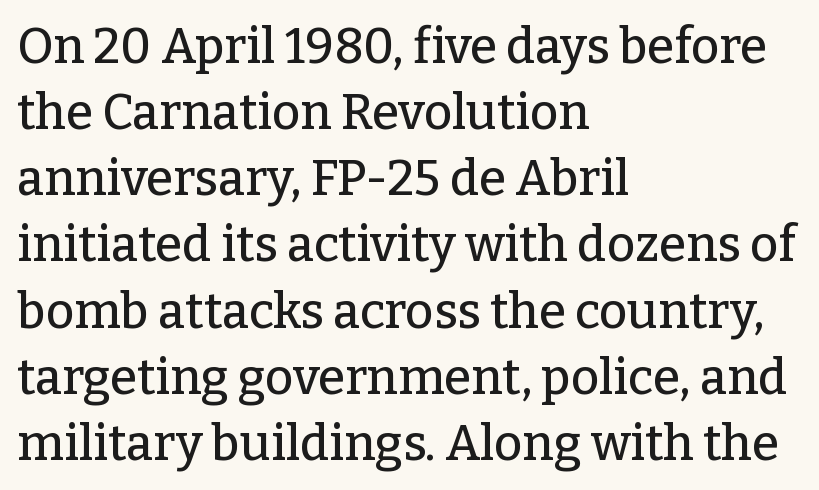
{"serif": "yes", "italic": "no", "width": "normal", "stroke_contrast": "low", "x_height": "medium", "monospaced": "no", "underline": "no", "align": "left", "line_spacing": "normal", "line_spacing_ratio": 1.35, "letter_spacing": "normal", "letter_spacing_em": 0.0, "glyph_px": 49}
